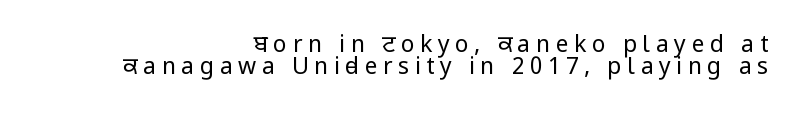
Q: Is the text bold? A: No.
Q: Is the text italic (slanted)? A: No, it is upright.
Q: Is the text underlined? A: No.
Q: How is the paragraph aligned? A: Right-aligned.
Q: Is the spacing between letters normal or unusually wide? A: Unusually wide.
Q: Is the spacing between lines tight, normal or loose? A: Tight.
